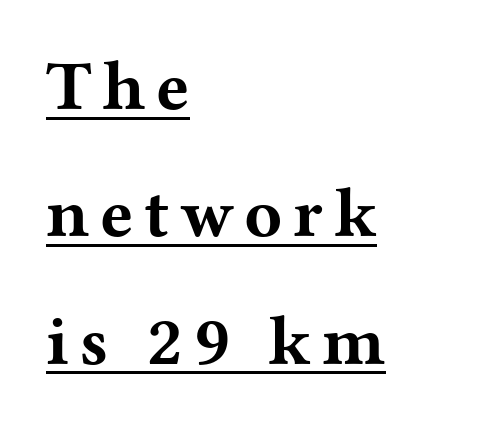
The image shows 70 px bold, wide serif type, upright; set left-aligned, line spacing 1.82x, underlined; medium stroke contrast and a medium x-height.
